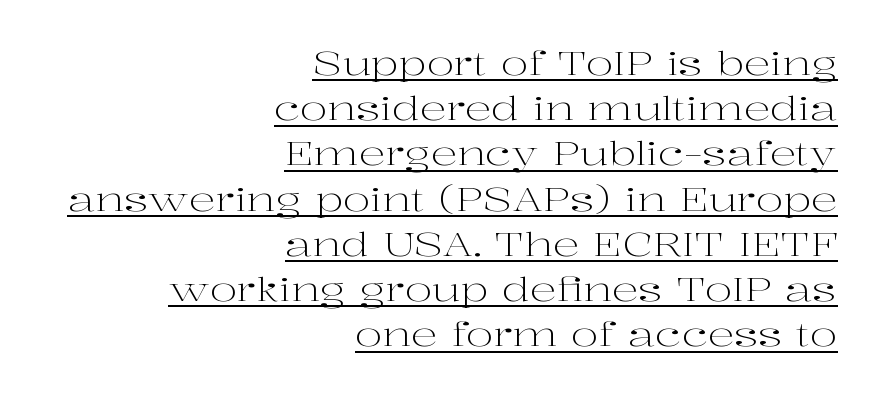
The image shows 33 px light, wide serif type, upright; set right-aligned, normal line spacing (1.37x), normal letter spacing, underlined; high stroke contrast and a medium x-height.
